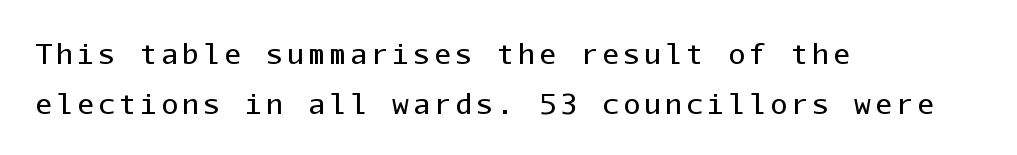
Q: Is the text bold? A: No.
Q: Is the text italic (slanted)? A: No, it is upright.
Q: Is the typeface a serif or a sans-serif typeface? A: Sans-serif.
Q: Is the text underlined? A: No.
Q: How is the paragraph aligned? A: Left-aligned.
Q: Width (condensed, normal, or wide)? A: Normal.
Q: Stroke contrast? A: Low.
Q: x-height? A: Medium.
Q: Monospaced? A: Yes.
